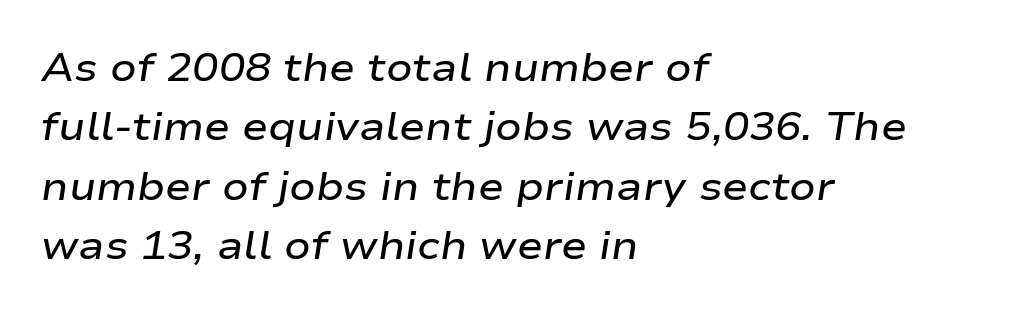
Q: Is the text bold? A: Semi-bold.
Q: Is the text italic (slanted)? A: Yes, it leans right by about 9 degrees.
Q: Is the text underlined? A: No.
Q: How is the paragraph aligned? A: Left-aligned.
Q: Is the spacing between letters normal or unusually wide? A: Normal.
Q: Is the spacing between lines tight, normal or loose? A: Normal.
Q: Width (condensed, normal, or wide)? A: Wide.
Q: Stroke contrast? A: Low.
Q: x-height? A: Medium.
Q: Monospaced? A: No.
